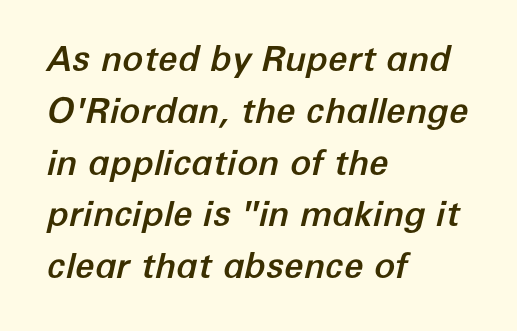
The image shows 35 px text type, italic (leaning right); set left-aligned, normal line spacing (1.48x), normal letter spacing, not underlined; low stroke contrast and a medium x-height.
